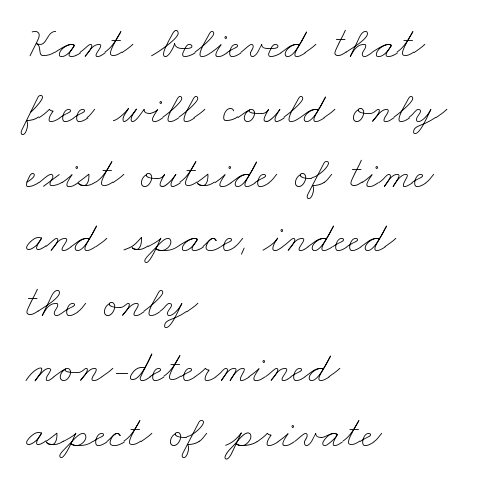
{"bold": "no", "weight": "thin", "width": "wide", "stroke_contrast": "low", "x_height": "small", "monospaced": "no", "underline": "no", "align": "left", "line_spacing": "normal", "line_spacing_ratio": 1.44, "letter_spacing": "normal", "letter_spacing_em": 0.0, "glyph_px": 45}
